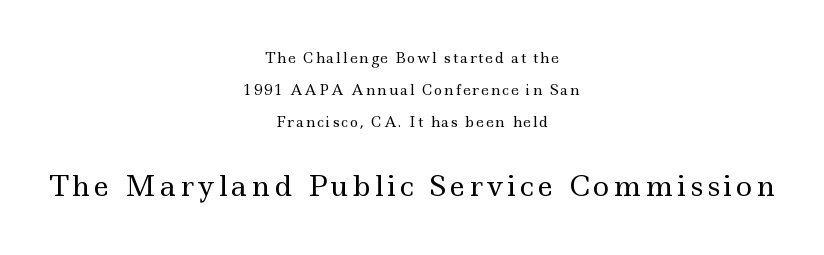
{"serif": "yes", "italic": "no", "bold": "no", "weight": "regular", "width": "wide", "x_height": "small", "monospaced": "no", "underline": "no", "align": "center", "line_spacing": "loose", "line_spacing_ratio": 2.28, "larger_block": "second", "size_ratio": 2.0, "glyph_px": 28}
